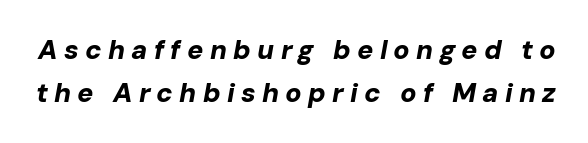
The image shows 27 px bold type, italic (leaning right); set normal line spacing (1.58x), unusually wide letter spacing (+0.23 em), not underlined.
